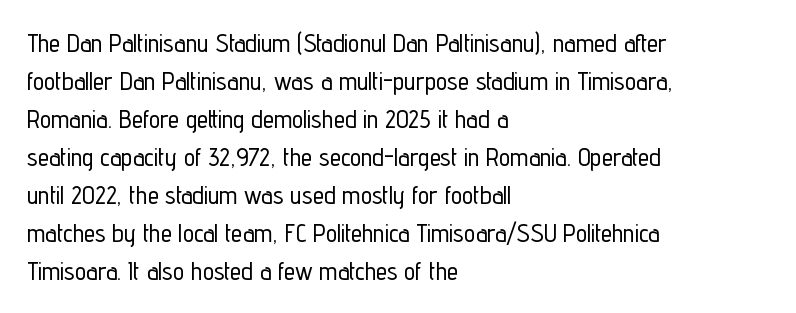
Q: Is the text italic (slanted)? A: No, it is upright.
Q: Is the text underlined? A: No.
Q: How is the paragraph aligned? A: Left-aligned.
Q: Is the spacing between letters normal or unusually wide? A: Normal.
Q: Is the spacing between lines tight, normal or loose? A: Normal.
